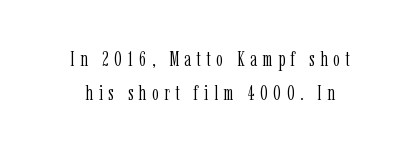
No letter is thick-stroked: the sample isn't bold. Line spacing here is normal. Look at the tracking — it's clearly loosened, letters drifting apart. The glyphs are unaccompanied by any horizontal stroke below them. Unlike italic type, these characters show no tilt at all.
